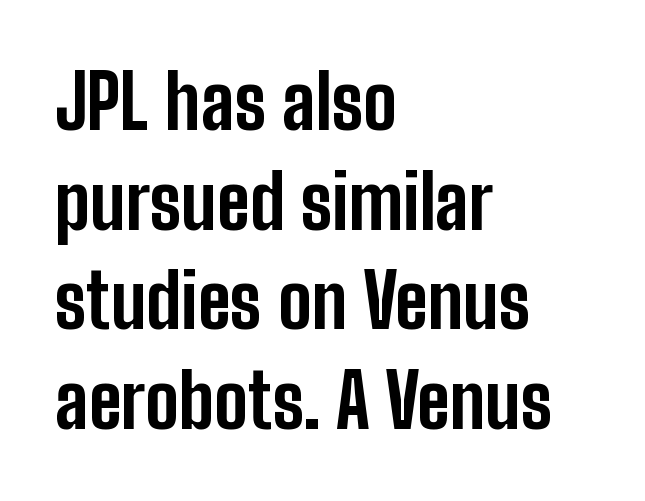
The image shows 76 px bold, condensed sans-serif type, upright; set left-aligned, normal line spacing (1.31x), normal letter spacing, not underlined; low stroke contrast and a medium x-height.
